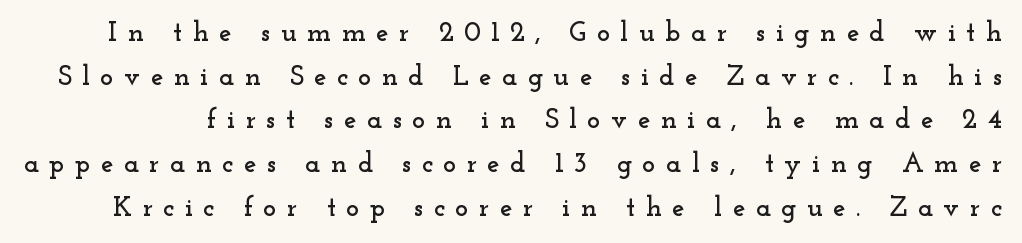
{"serif": "yes", "italic": "no", "width": "wide", "stroke_contrast": "low", "x_height": "small", "monospaced": "no", "underline": "no", "line_spacing": "normal", "line_spacing_ratio": 1.56, "letter_spacing": "wide", "letter_spacing_em": 0.37, "glyph_px": 28}
